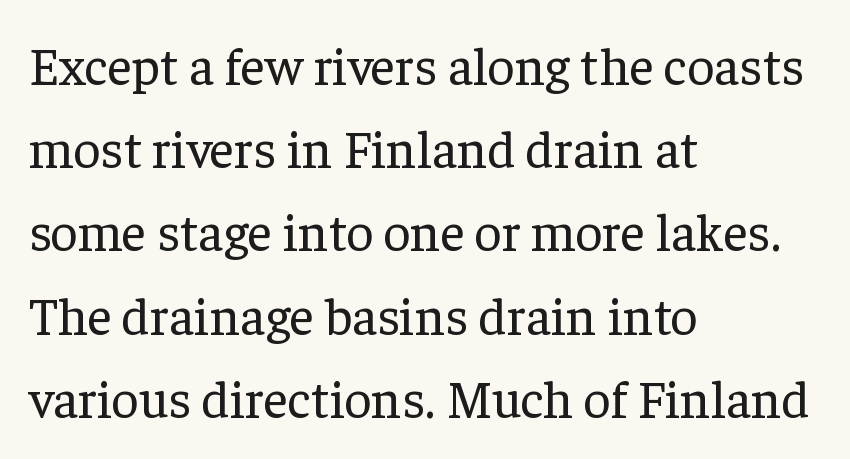
Q: Is the text bold? A: No.
Q: Is the text italic (slanted)? A: No, it is upright.
Q: Is the typeface a serif or a sans-serif typeface? A: Serif.
Q: Is the text underlined? A: No.
Q: How is the paragraph aligned? A: Left-aligned.
Q: Is the spacing between letters normal or unusually wide? A: Normal.
Q: Is the spacing between lines tight, normal or loose? A: Normal.
Q: Width (condensed, normal, or wide)? A: Normal.
Q: Stroke contrast? A: Low.
Q: x-height? A: Medium.
Q: Monospaced? A: No.
